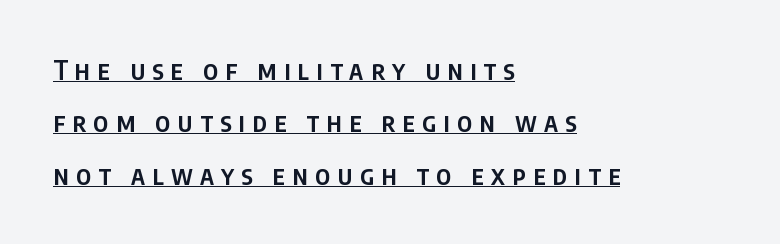
Q: Is the text bold? A: Semi-bold.
Q: Is the text italic (slanted)? A: No, it is upright.
Q: Is the text underlined? A: Yes.
Q: How is the paragraph aligned? A: Left-aligned.
Q: Is the spacing between letters normal or unusually wide? A: Unusually wide.
Q: Is the spacing between lines tight, normal or loose? A: Loose.
